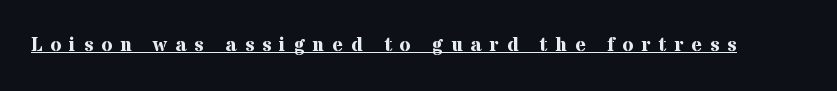
Q: Is the text bold? A: Yes.
Q: Is the text italic (slanted)? A: No, it is upright.
Q: Is the text underlined? A: Yes.
Q: Is the spacing between letters normal or unusually wide? A: Unusually wide.
